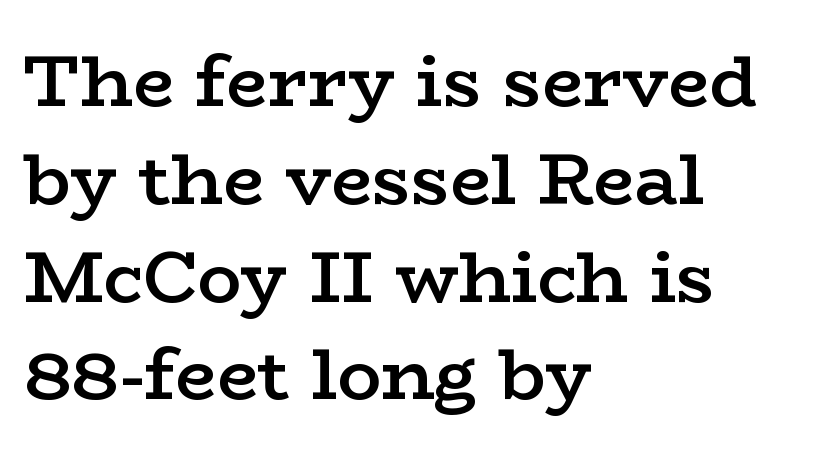
Q: Is the text bold? A: Semi-bold.
Q: Is the text italic (slanted)? A: No, it is upright.
Q: Is the typeface a serif or a sans-serif typeface? A: Serif.
Q: Is the text underlined? A: No.
Q: How is the paragraph aligned? A: Left-aligned.
Q: Is the spacing between letters normal or unusually wide? A: Normal.
Q: Is the spacing between lines tight, normal or loose? A: Normal.
Q: Width (condensed, normal, or wide)? A: Wide.
Q: Stroke contrast? A: Low.
Q: x-height? A: Medium.
Q: Monospaced? A: No.
